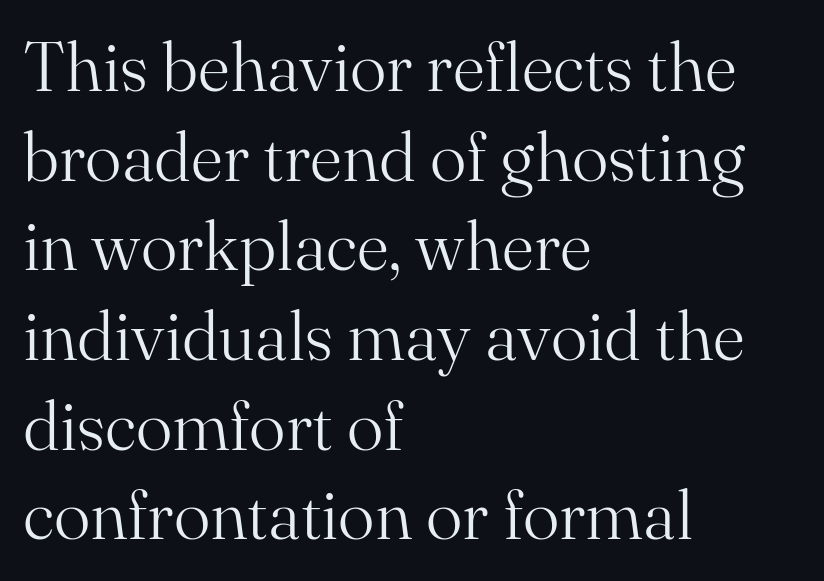
The image shows 69 px light serif type, upright; set left-aligned, normal line spacing (1.3x), normal letter spacing, not underlined; medium stroke contrast and a small x-height.
